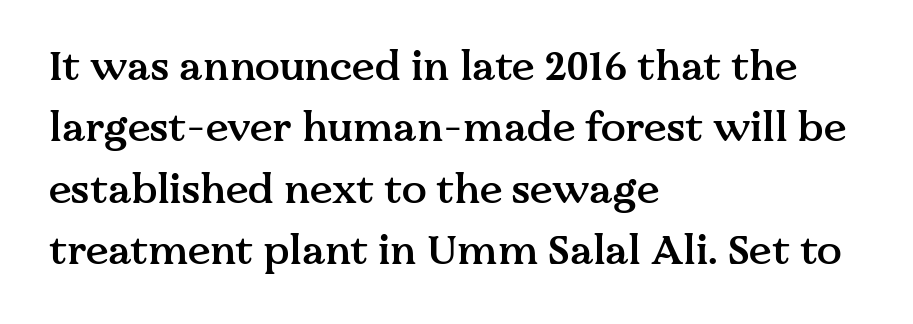
The lines are quadded left. A roman cut, with each character standing at attention. The characters look somewhat weighty, a semibold short of true bold. Horizontal bands of white between lines are of average thickness.
